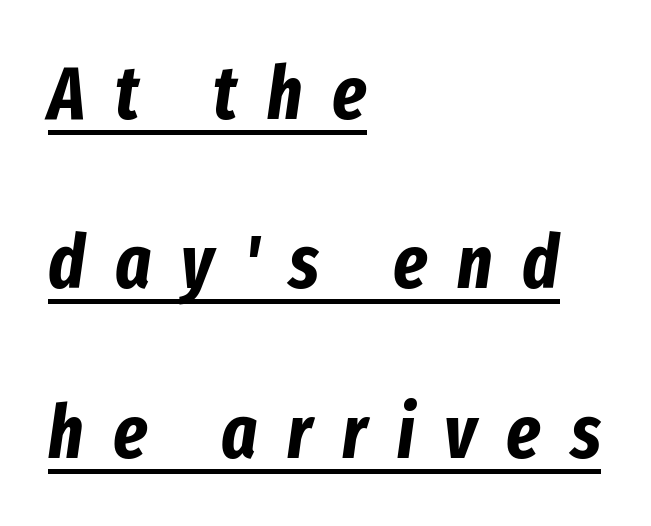
Q: Is the text bold? A: Yes.
Q: Is the text italic (slanted)? A: Yes, it leans right by about 8 degrees.
Q: Is the text underlined? A: Yes.
Q: How is the paragraph aligned? A: Left-aligned.
Q: Is the spacing between letters normal or unusually wide? A: Unusually wide.
Q: Is the spacing between lines tight, normal or loose? A: Loose.
Q: Width (condensed, normal, or wide)? A: Condensed.
Q: Stroke contrast? A: Low.
Q: x-height? A: Medium.
Q: Monospaced? A: No.
